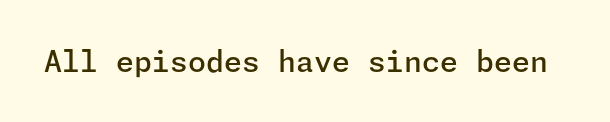
Q: Is the text bold? A: Semi-bold.
Q: Is the text italic (slanted)? A: No, it is upright.
Q: Is the typeface a serif or a sans-serif typeface? A: Sans-serif.
Q: Is the text underlined? A: No.
Q: Is the spacing between letters normal or unusually wide? A: Normal.
Q: Width (condensed, normal, or wide)? A: Normal.
Q: Stroke contrast? A: Low.
Q: x-height? A: Medium.
